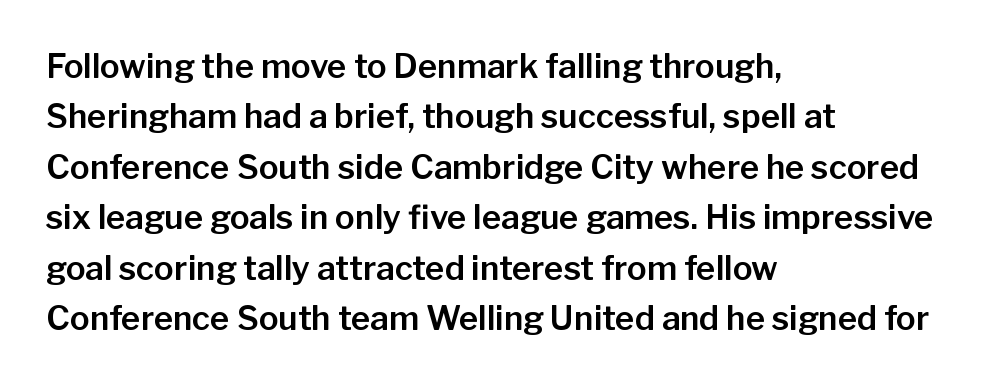
The rendering uses natural spacing where letterforms have individual widths. Honestly, there is no underline to notice here at all. Tracking here is standard; glyphs follow each other at the usual distance. The lettering stays uniformly vertical, giving the passage a roman look. Is there much room between lines? A standard amount, neither cramped nor airy. The lines in this sample share a left origin and differ only in where they stop.
